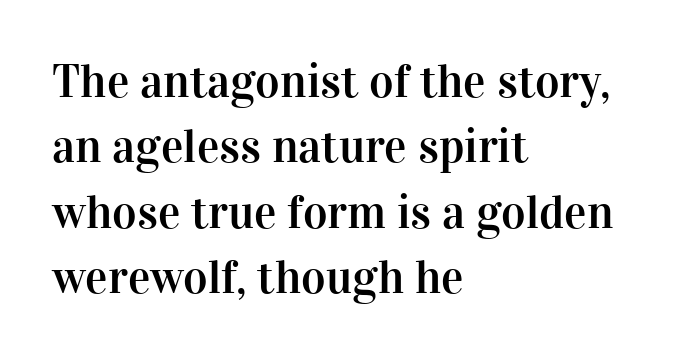
Q: Is the text italic (slanted)? A: No, it is upright.
Q: Is the typeface a serif or a sans-serif typeface? A: Serif.
Q: Is the text underlined? A: No.
Q: How is the paragraph aligned? A: Left-aligned.
Q: Is the spacing between letters normal or unusually wide? A: Normal.
Q: Is the spacing between lines tight, normal or loose? A: Normal.
Q: Width (condensed, normal, or wide)? A: Normal.
Q: Stroke contrast? A: High.
Q: x-height? A: Medium.
Q: Monospaced? A: No.
